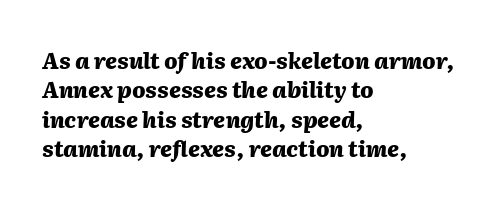
The words here are not underlined. If you measured baseline to baseline, you'd find a middling distance. Notice how the stems are inclined rather than vertical — that's the hallmark of italics. Thick stems and heavy bowls — unmistakably bold. Typeset ragged right — the left edge is the straight one.
